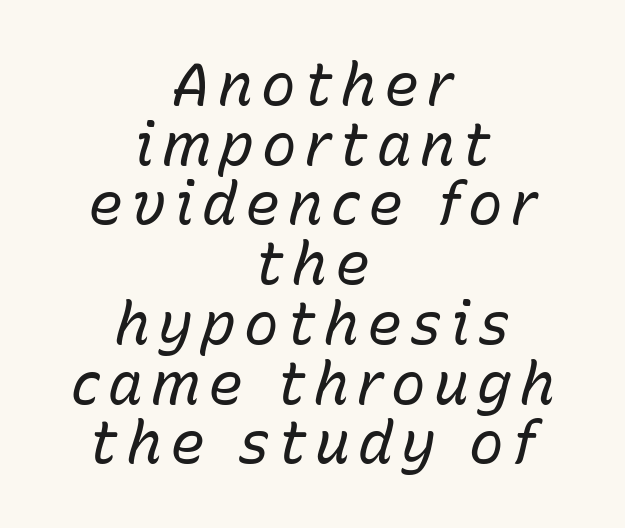
{"italic": "yes", "lean": "right", "slant_degrees": 15, "bold": "no", "weight": "regular", "width": "normal", "stroke_contrast": "low", "x_height": "medium", "monospaced": "no", "underline": "no", "align": "center", "line_spacing": "tight", "line_spacing_ratio": 1.03, "glyph_px": 58}
